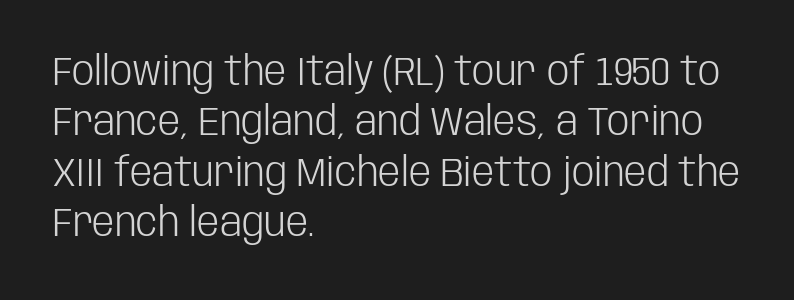
The image shows 40 px light, condensed sans-serif type, upright; set left-aligned, normal line spacing (1.26x), normal letter spacing, not underlined; low stroke contrast and a large x-height.
